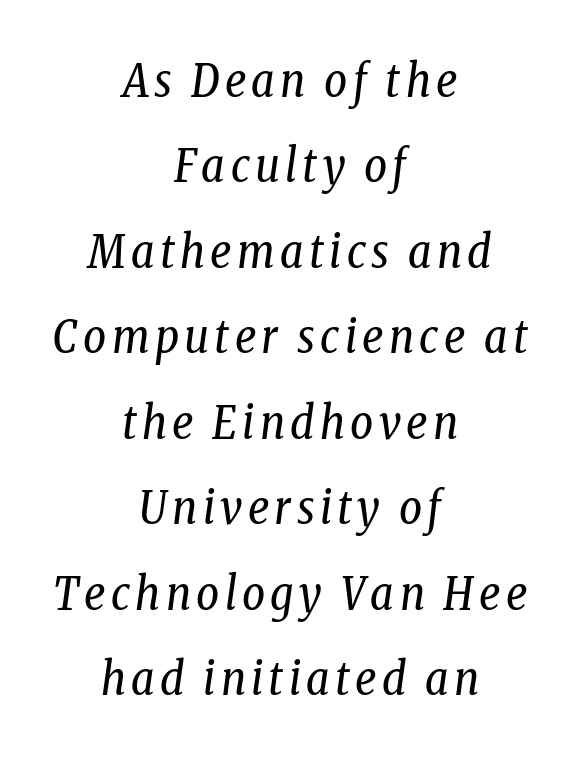
Q: Is the text bold? A: No.
Q: Is the text italic (slanted)? A: Yes, it leans right by about 8 degrees.
Q: Is the typeface a serif or a sans-serif typeface? A: Serif.
Q: Is the text underlined? A: No.
Q: How is the paragraph aligned? A: Centered.
Q: Is the spacing between lines tight, normal or loose? A: Loose.
Q: Width (condensed, normal, or wide)? A: Condensed.
Q: Stroke contrast? A: Low.
Q: x-height? A: Medium.
Q: Monospaced? A: No.
